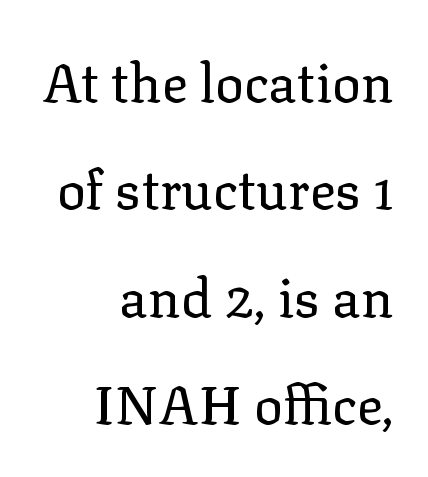
Q: Is the text bold? A: No.
Q: Is the text italic (slanted)? A: No, it is upright.
Q: Is the typeface a serif or a sans-serif typeface? A: Serif.
Q: Is the text underlined? A: No.
Q: How is the paragraph aligned? A: Right-aligned.
Q: Is the spacing between letters normal or unusually wide? A: Normal.
Q: Is the spacing between lines tight, normal or loose? A: Loose.
Q: Width (condensed, normal, or wide)? A: Normal.
Q: Stroke contrast? A: Low.
Q: x-height? A: Medium.
Q: Monospaced? A: No.
